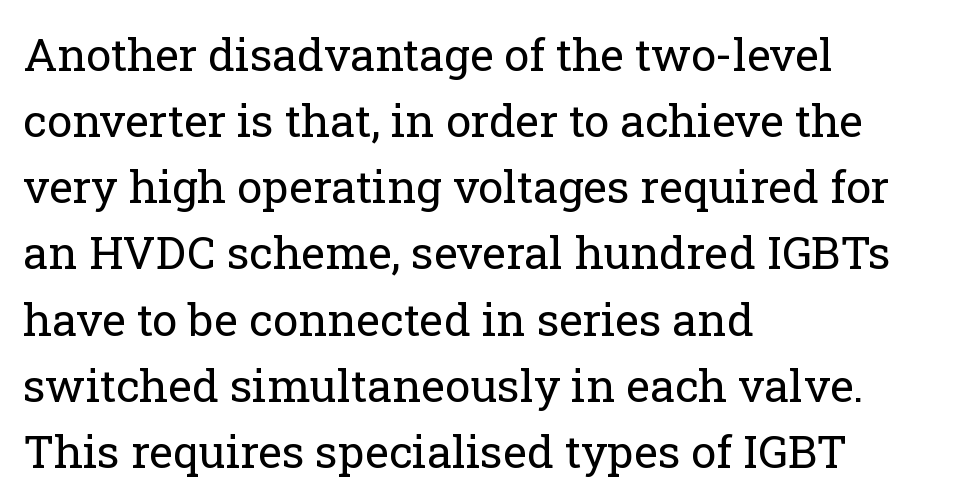
Q: Is the text bold? A: No.
Q: Is the text italic (slanted)? A: No, it is upright.
Q: Is the typeface a serif or a sans-serif typeface? A: Serif.
Q: Is the text underlined? A: No.
Q: How is the paragraph aligned? A: Left-aligned.
Q: Is the spacing between letters normal or unusually wide? A: Normal.
Q: Is the spacing between lines tight, normal or loose? A: Normal.
Q: Width (condensed, normal, or wide)? A: Normal.
Q: Stroke contrast? A: Low.
Q: x-height? A: Medium.
Q: Monospaced? A: No.
